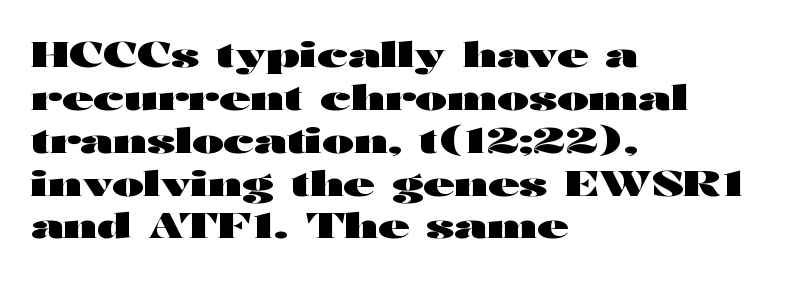
Character widths vary here, with narrow letters taking less room than wide ones. Plenty of ink on the page — the face is bold. The typography opts for an upright posture over an oblique one.
